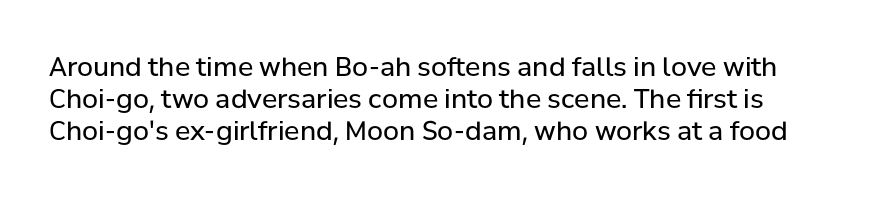
{"italic": "no", "bold": "no", "underline": "no", "line_spacing_ratio": 1.24, "letter_spacing": "normal", "letter_spacing_em": 0.0, "glyph_px": 26}
